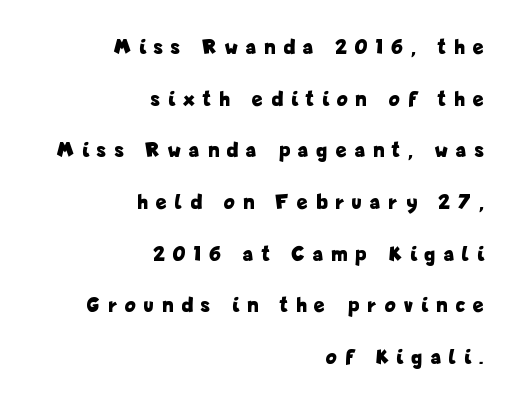
Is the block centered? No — it sits flush against the right margin. Short note: letters widely spaced. Rendered with straight, roman letterforms. The strip under each line holds only bare page.
